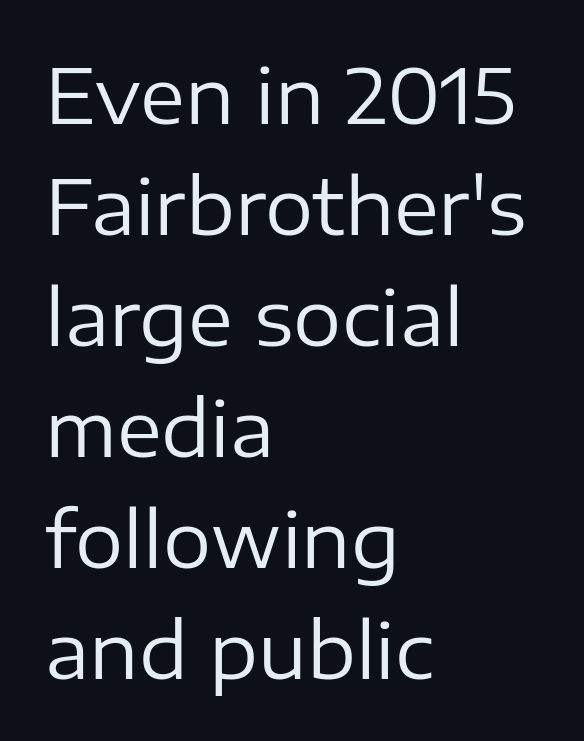
The image shows 76 px regular-weight sans-serif type, upright; set left-aligned, normal line spacing (1.46x), normal letter spacing, not underlined; low stroke contrast and a medium x-height.
